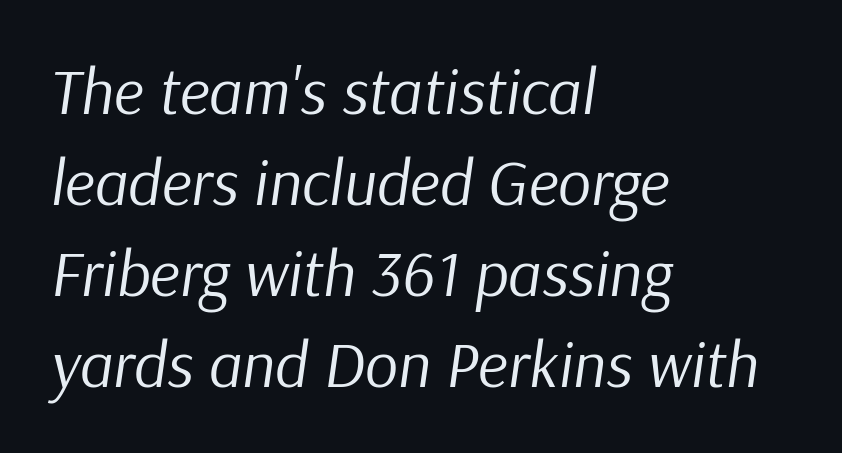
{"italic": "yes", "lean": "right", "slant_degrees": 9, "bold": "no", "weight": "regular", "width": "normal", "stroke_contrast": "low", "x_height": "medium", "monospaced": "no", "underline": "no", "align": "left", "line_spacing": "normal", "line_spacing_ratio": 1.4, "letter_spacing": "normal", "letter_spacing_em": 0.0, "glyph_px": 65}
